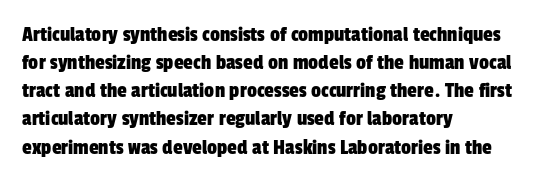
The image shows 22 px text type; set left-aligned, normal line spacing (1.28x), normal letter spacing, not underlined.
